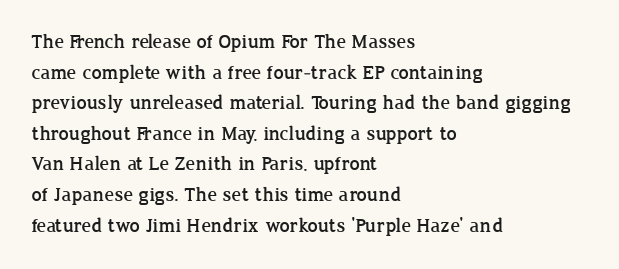
Q: Is the text italic (slanted)? A: No, it is upright.
Q: Is the text underlined? A: No.
Q: How is the paragraph aligned? A: Left-aligned.
Q: Is the spacing between letters normal or unusually wide? A: Normal.
Q: Is the spacing between lines tight, normal or loose? A: Normal.
